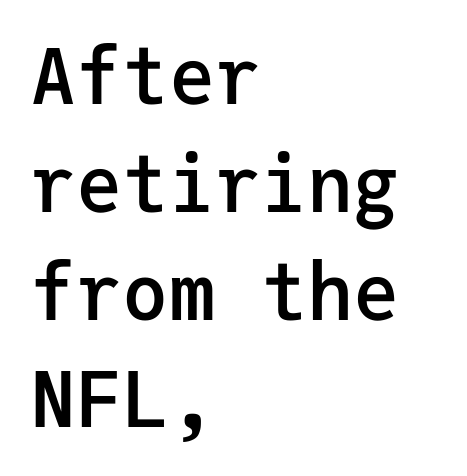
Quick note: underline off. Classification — sans serif. Caption: standard tracking, unaltered. The typesetting leans somewhat heavy: a semibold. A typesetter would call this leading conventional body-copy spacing. The letters stand straight up with perfectly vertical stems.
